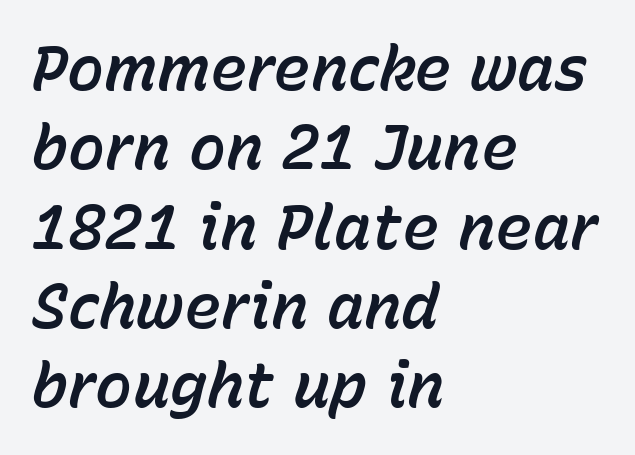
{"italic": "yes", "lean": "right", "slant_degrees": 15, "width": "normal", "stroke_contrast": "low", "x_height": "medium", "monospaced": "no", "underline": "no", "align": "left", "line_spacing": "normal", "line_spacing_ratio": 1.28, "letter_spacing": "normal", "letter_spacing_em": 0.0, "glyph_px": 62}
